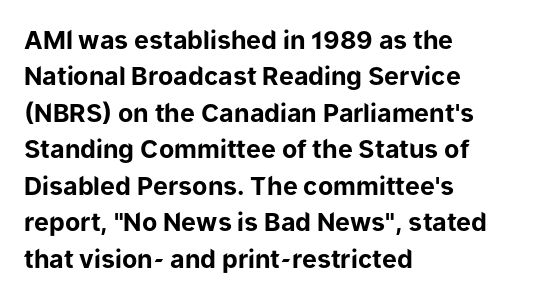
{"italic": "no", "bold": "yes", "underline": "no", "align": "left", "line_spacing": "normal", "line_spacing_ratio": 1.46, "letter_spacing": "normal", "letter_spacing_em": 0.0, "glyph_px": 25}
